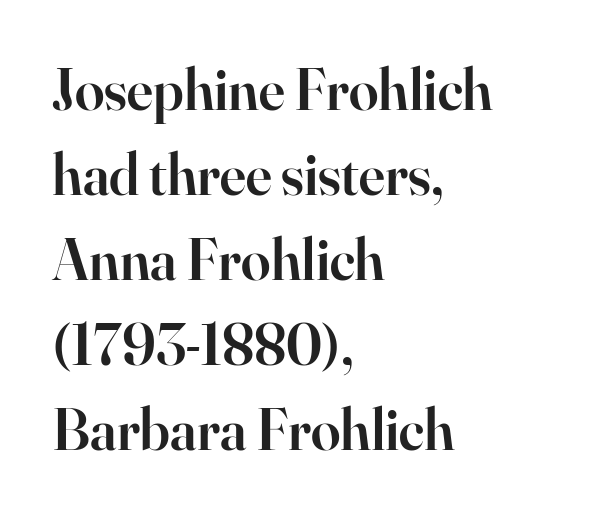
{"serif": "yes", "italic": "no", "bold": "semi", "weight": "semibold", "width": "normal", "stroke_contrast": "high", "x_height": "small", "monospaced": "no", "underline": "no", "align": "left", "line_spacing": "normal", "line_spacing_ratio": 1.44, "letter_spacing": "normal", "letter_spacing_em": 0.0, "glyph_px": 59}
